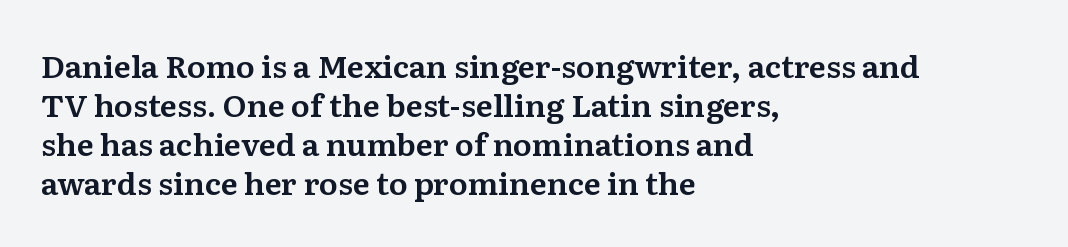
{"serif": "yes", "italic": "no", "width": "normal", "stroke_contrast": "medium", "x_height": "medium", "monospaced": "no", "underline": "no", "align": "left", "line_spacing": "normal", "line_spacing_ratio": 1.26, "letter_spacing": "normal", "letter_spacing_em": 0.0, "glyph_px": 31}
